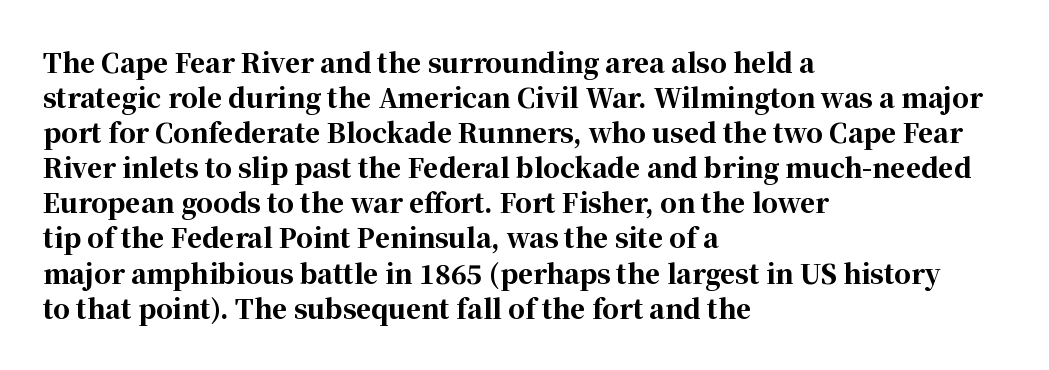
Spacing between characters is what you'd get straight out of the box. If you drew a line through each stem, it would be perfectly vertical. Which margin do the lines hug? The left one — the right edge is uneven. Leading: standard. Is the type bold? Yes — the strokes are clearly thick and heavy.
